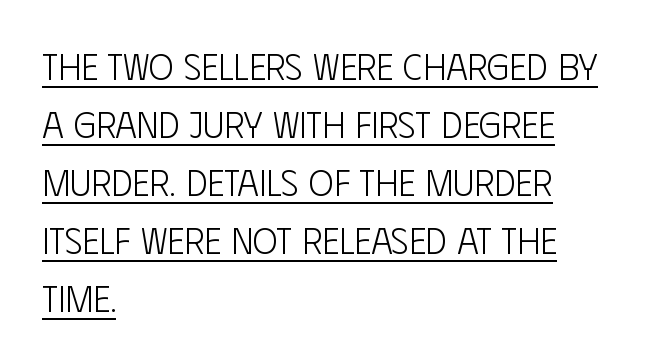
The image shows 37 px light, condensed sans-serif type, upright; set left-aligned, normal line spacing (1.57x), normal letter spacing, underlined; low stroke contrast and a large x-height.
